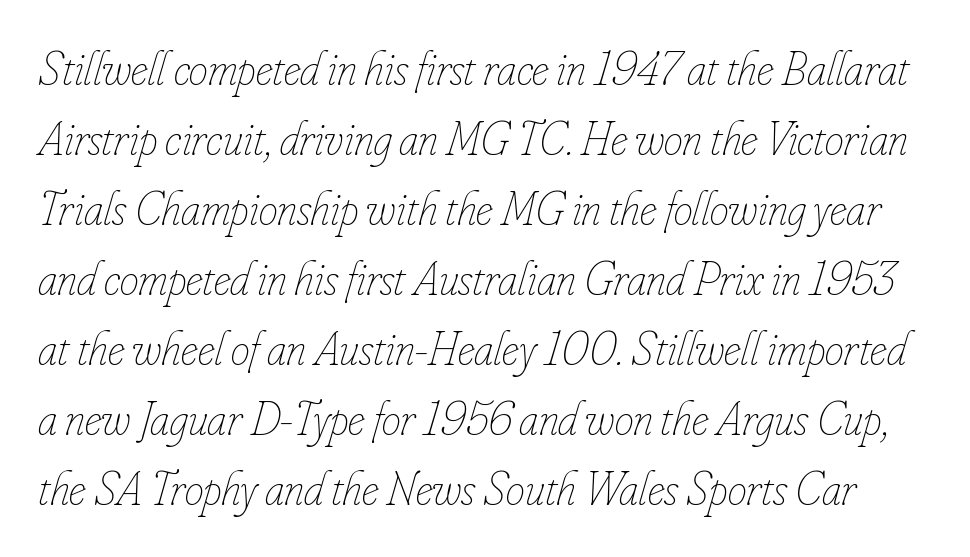
The image shows 48 px thin, condensed type, italic (leaning right); set normal line spacing (1.46x), normal letter spacing, not underlined; low stroke contrast and a small x-height.
